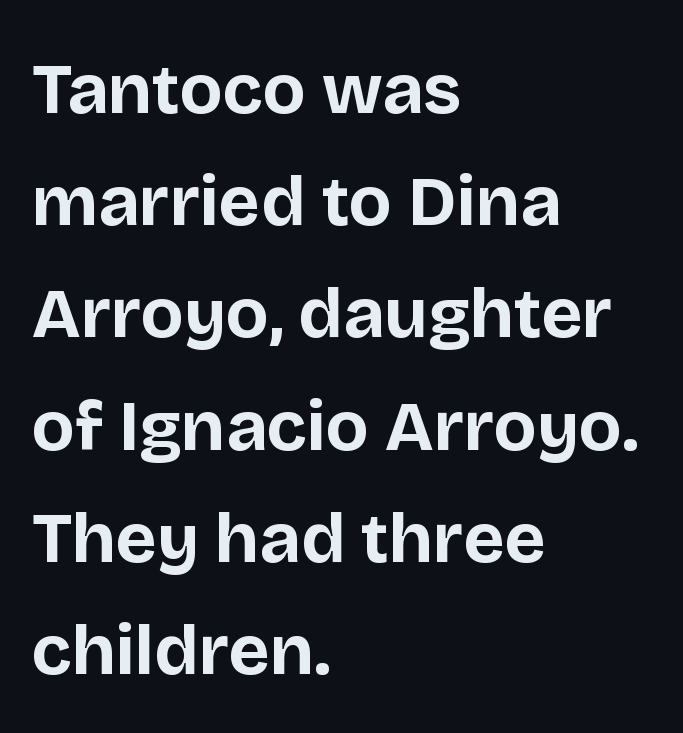
Q: Is the text bold? A: Yes.
Q: Is the text italic (slanted)? A: No, it is upright.
Q: Is the typeface a serif or a sans-serif typeface? A: Sans-serif.
Q: Is the text underlined? A: No.
Q: How is the paragraph aligned? A: Left-aligned.
Q: Is the spacing between letters normal or unusually wide? A: Normal.
Q: Is the spacing between lines tight, normal or loose? A: Normal.
Q: Width (condensed, normal, or wide)? A: Normal.
Q: Stroke contrast? A: Low.
Q: x-height? A: Large.
Q: Monospaced? A: No.
